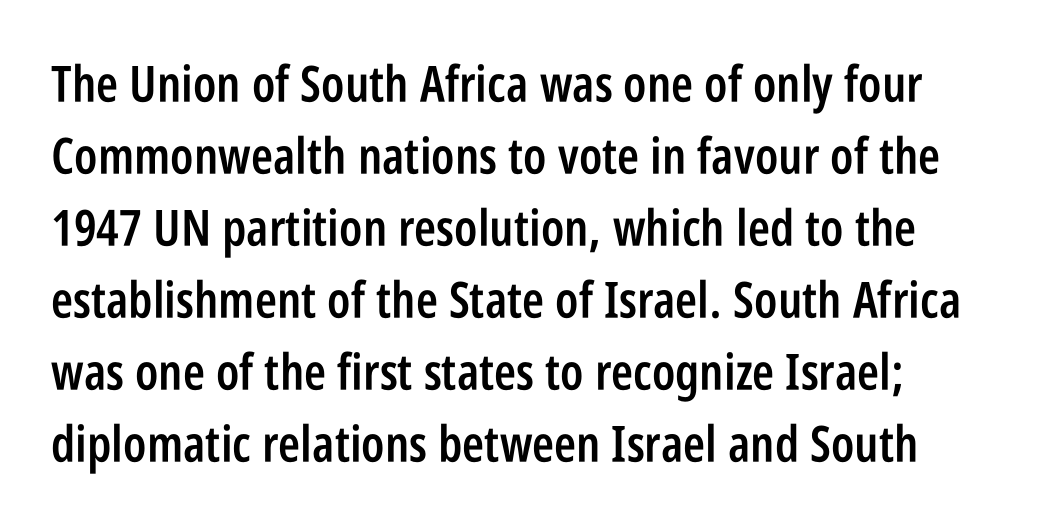
Alignment: flush left. A typesetter would call this proportional, since set widths differ per character. If you measured baseline to baseline, you'd find a middling distance. Underlining? Definitely not there. In terms of letterspacing, this is plain default setting. Look at the bottom of the vertical strokes: they stop flat, with no serifs.
